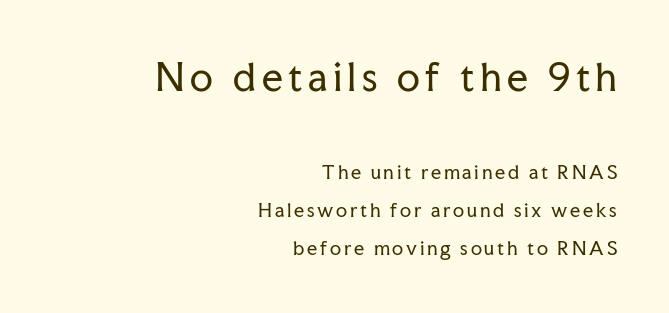
Ordinary non-slanted type is in use. The glyphs are unaccompanied by any horizontal stroke below them. No letter is thick-stroked: the sample isn't bold. Students, observe: this is what heavily led, spacious text looks like.
